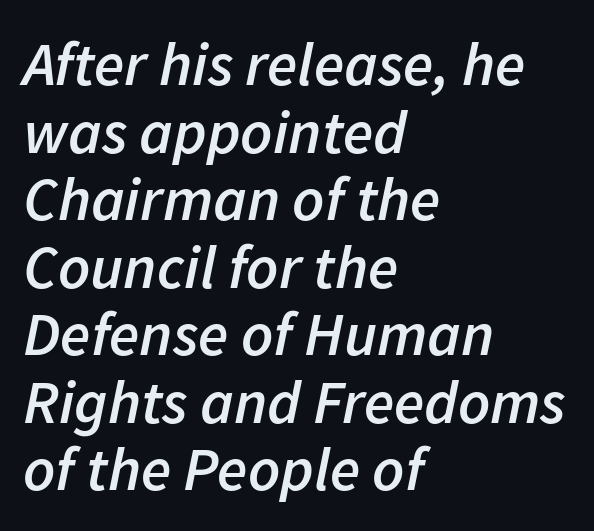
The image shows 62 px semibold type, italic (leaning right); set left-aligned, tight line spacing (1.09x), normal letter spacing, not underlined; low stroke contrast and a medium x-height.
